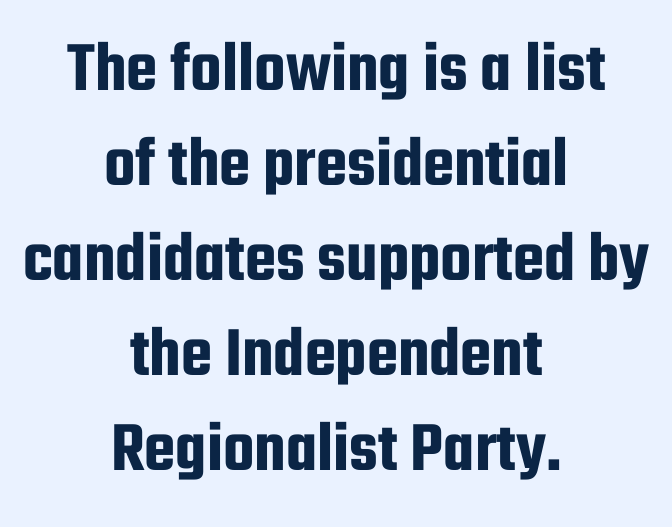
The image shows 72 px condensed sans-serif type, upright; set centered, normal line spacing (1.32x), normal letter spacing, not underlined; low stroke contrast and a medium x-height.
